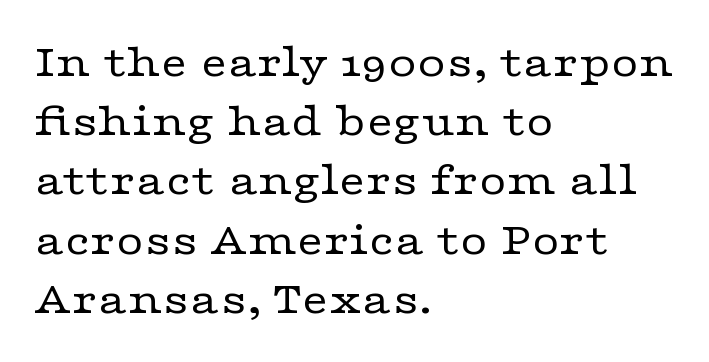
Q: Is the text bold? A: No.
Q: Is the text italic (slanted)? A: No, it is upright.
Q: Is the typeface a serif or a sans-serif typeface? A: Serif.
Q: Is the text underlined? A: No.
Q: How is the paragraph aligned? A: Left-aligned.
Q: Is the spacing between letters normal or unusually wide? A: Normal.
Q: Is the spacing between lines tight, normal or loose? A: Normal.
Q: Width (condensed, normal, or wide)? A: Wide.
Q: Stroke contrast? A: Low.
Q: x-height? A: Medium.
Q: Monospaced? A: No.
